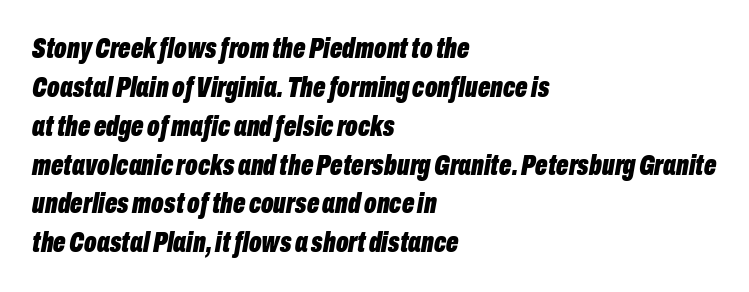
Q: Is the text bold? A: Yes.
Q: Is the text italic (slanted)? A: Yes, it leans right by about 10 degrees.
Q: Is the text underlined? A: No.
Q: How is the paragraph aligned? A: Left-aligned.
Q: Is the spacing between letters normal or unusually wide? A: Normal.
Q: Is the spacing between lines tight, normal or loose? A: Normal.
Q: Width (condensed, normal, or wide)? A: Condensed.
Q: Stroke contrast? A: Low.
Q: x-height? A: Medium.
Q: Monospaced? A: No.
